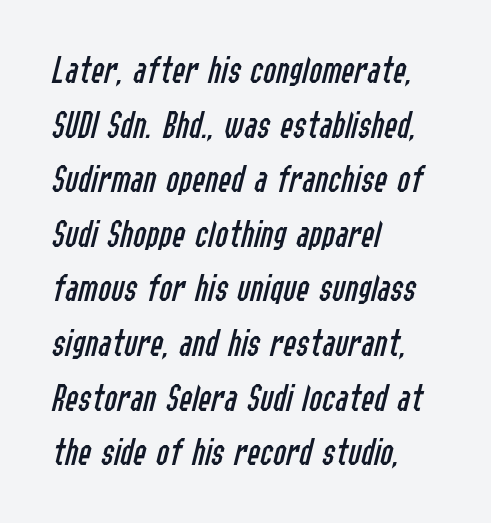
Q: Is the text bold? A: No.
Q: Is the text italic (slanted)? A: Yes, it leans right by about 14 degrees.
Q: Is the text underlined? A: No.
Q: How is the paragraph aligned? A: Left-aligned.
Q: Is the spacing between letters normal or unusually wide? A: Normal.
Q: Is the spacing between lines tight, normal or loose? A: Normal.
Q: Width (condensed, normal, or wide)? A: Condensed.
Q: Stroke contrast? A: Low.
Q: x-height? A: Medium.
Q: Monospaced? A: No.
